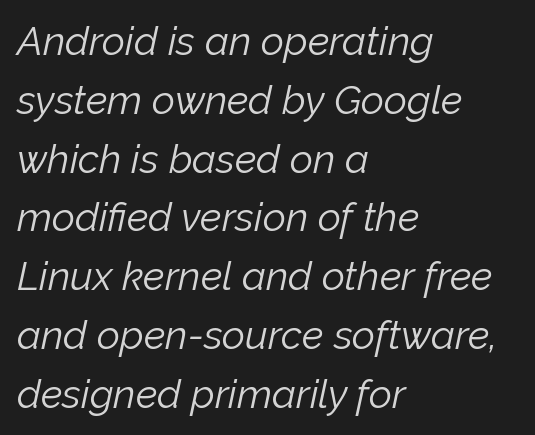
Q: Is the text bold? A: No.
Q: Is the text italic (slanted)? A: Yes, it leans right by about 12 degrees.
Q: Is the text underlined? A: No.
Q: How is the paragraph aligned? A: Left-aligned.
Q: Is the spacing between letters normal or unusually wide? A: Normal.
Q: Is the spacing between lines tight, normal or loose? A: Normal.
Q: Width (condensed, normal, or wide)? A: Normal.
Q: Stroke contrast? A: Low.
Q: x-height? A: Medium.
Q: Monospaced? A: No.
